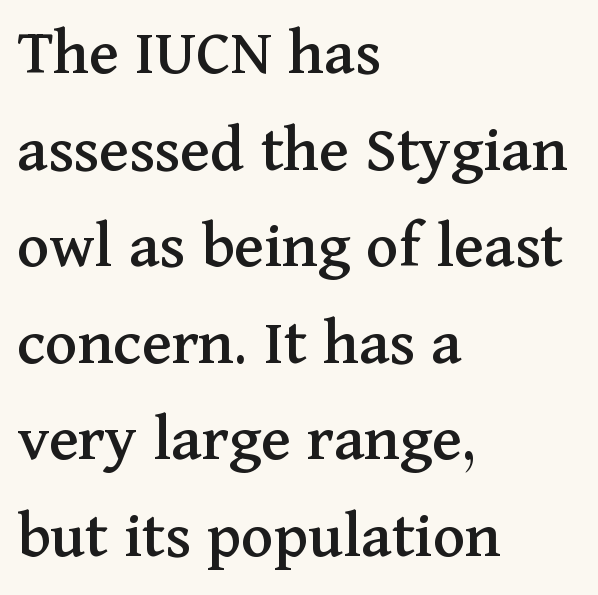
The image shows 68 px serif type, upright; set left-aligned, normal line spacing (1.42x), normal letter spacing, not underlined; medium stroke contrast and a medium x-height.
